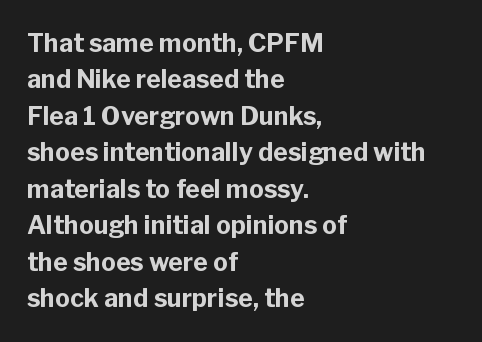
The letters are bold, with thick, heavy strokes. If you measured baseline to baseline, you'd find a middling distance. Posture: straight, roman, zero tilt. No word sits above an underline.
